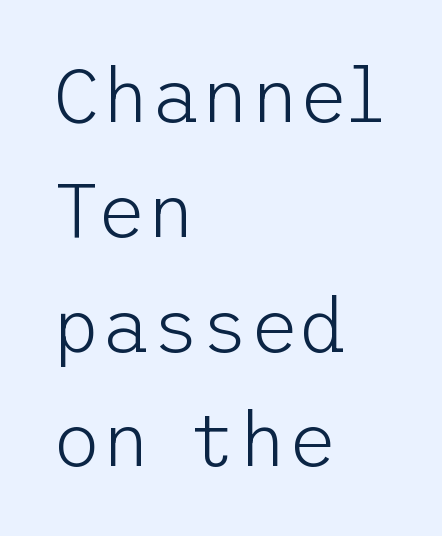
{"serif": "no", "italic": "no", "bold": "no", "weight": "light", "width": "normal", "stroke_contrast": "low", "x_height": "medium", "underline": "no", "align": "left", "line_spacing": "normal", "line_spacing_ratio": 1.51, "letter_spacing": "normal", "letter_spacing_em": 0.0, "glyph_px": 76}
